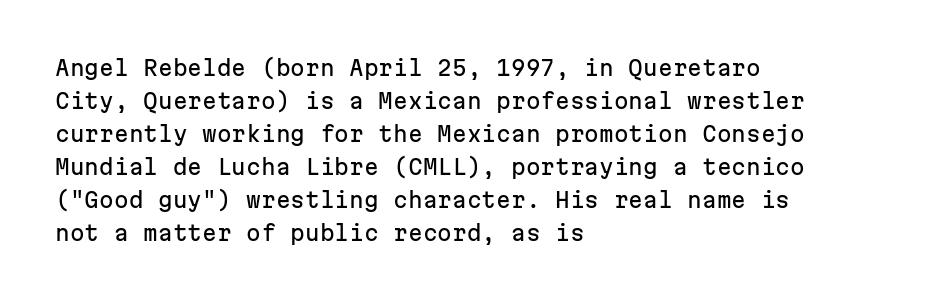
Do the letters lean? They stand straight. You could call the tracking neutral — neither tight nor loose. The passage shown is not underscored anywhere. The ragged edge is on the right, which tells us the setting is flush left. Students, observe: this is what conventionally led text looks like.
